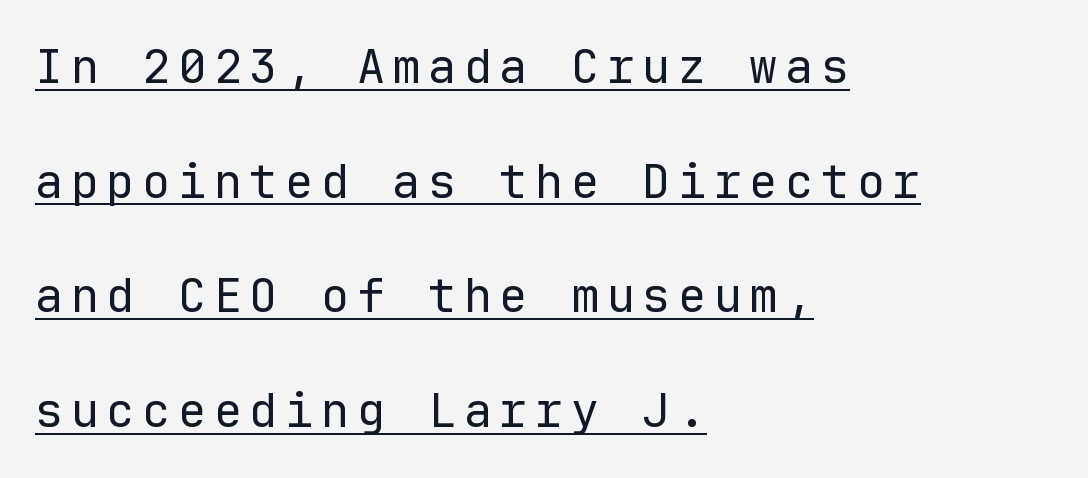
Q: Is the text bold? A: No.
Q: Is the text italic (slanted)? A: No, it is upright.
Q: Is the typeface a serif or a sans-serif typeface? A: Sans-serif.
Q: Is the text underlined? A: Yes.
Q: How is the paragraph aligned? A: Left-aligned.
Q: Is the spacing between lines tight, normal or loose? A: Loose.
Q: Width (condensed, normal, or wide)? A: Normal.
Q: Stroke contrast? A: Low.
Q: x-height? A: Medium.
Q: Monospaced? A: Yes.
